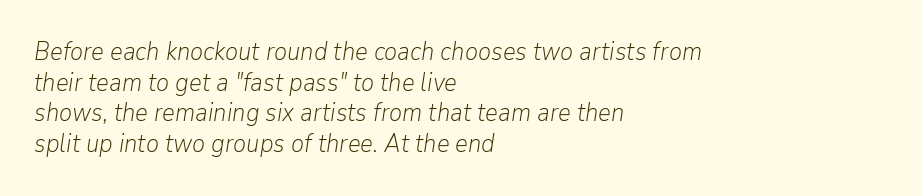
Inter-character spacing is left at the font's built-in metrics. Counters stay open thanks to moderate or lighter strokes. Notice how the passage keeps a crisp vertical edge on the left only. Clear beneath every line of the passage.
